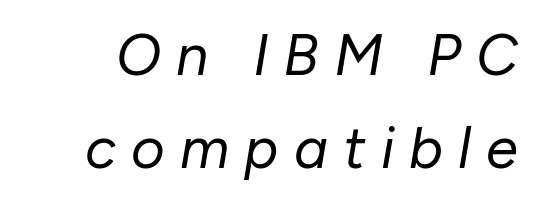
Compared with a typical body face, this is equally light or lighter still. A typesetter would mark this as italic. Any mark beneath the type? The region is blank. The face used here is proportionally spaced, like ordinary book or web type. The line-height multiplier appears to be the usual default.
